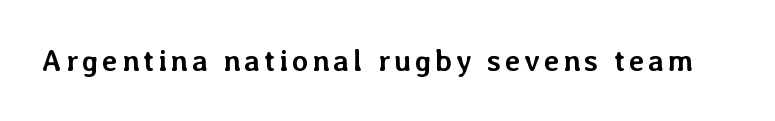
Q: Is the text bold? A: Yes.
Q: Is the text italic (slanted)? A: No, it is upright.
Q: Is the text underlined? A: No.
Q: Width (condensed, normal, or wide)? A: Normal.
Q: Stroke contrast? A: Low.
Q: x-height? A: Medium.
Q: Monospaced? A: No.
